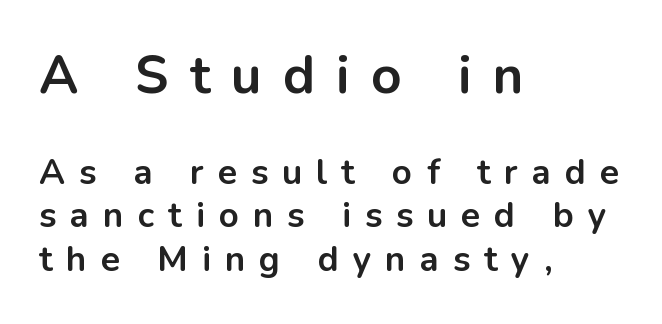
Q: Is the text bold? A: Yes.
Q: Is the text italic (slanted)? A: No, it is upright.
Q: Is the typeface a serif or a sans-serif typeface? A: Sans-serif.
Q: Is the text underlined? A: No.
Q: How is the paragraph aligned? A: Left-aligned.
Q: Is the spacing between letters normal or unusually wide? A: Unusually wide.
Q: Is the spacing between lines tight, normal or loose? A: Normal.
Q: Which block of text is set in a larger size, the first (top) or the second (bottom)? A: The first (top) one.
Q: Width (condensed, normal, or wide)? A: Normal.
Q: Stroke contrast? A: Low.
Q: x-height? A: Medium.
Q: Monospaced? A: No.
